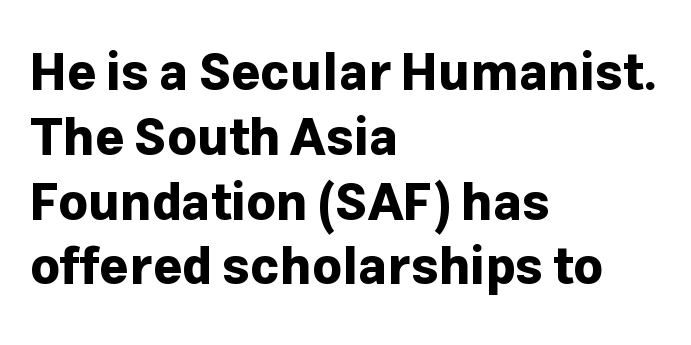
The image shows 51 px bold sans-serif type, upright; set left-aligned, normal line spacing (1.27x), normal letter spacing, not underlined; low stroke contrast and a medium x-height.
